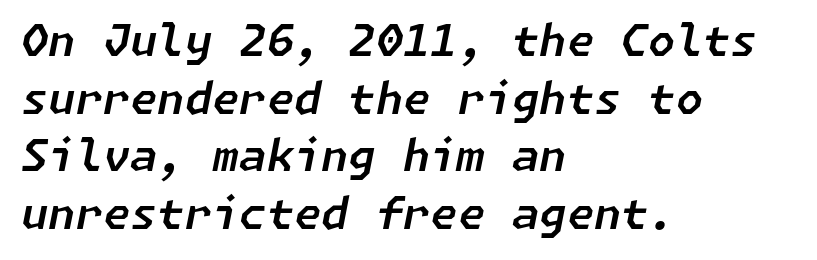
Q: Is the text italic (slanted)? A: Yes, it leans right by about 11 degrees.
Q: Is the text underlined? A: No.
Q: How is the paragraph aligned? A: Left-aligned.
Q: Is the spacing between letters normal or unusually wide? A: Normal.
Q: Is the spacing between lines tight, normal or loose? A: Normal.
Q: Width (condensed, normal, or wide)? A: Normal.
Q: Stroke contrast? A: Low.
Q: x-height? A: Medium.
